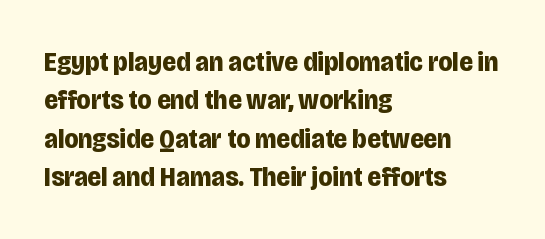
Q: Is the text bold? A: Yes.
Q: Is the text italic (slanted)? A: No, it is upright.
Q: Is the typeface a serif or a sans-serif typeface? A: Sans-serif.
Q: Is the text underlined? A: No.
Q: How is the paragraph aligned? A: Left-aligned.
Q: Is the spacing between letters normal or unusually wide? A: Normal.
Q: Is the spacing between lines tight, normal or loose? A: Normal.
Q: Width (condensed, normal, or wide)? A: Condensed.
Q: Stroke contrast? A: Low.
Q: x-height? A: Large.
Q: Monospaced? A: No.
